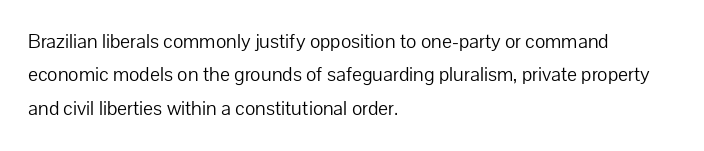
{"italic": "no", "bold": "no", "underline": "no", "align": "left", "line_spacing": "normal", "line_spacing_ratio": 1.59, "letter_spacing": "normal", "letter_spacing_em": 0.0, "glyph_px": 21}
